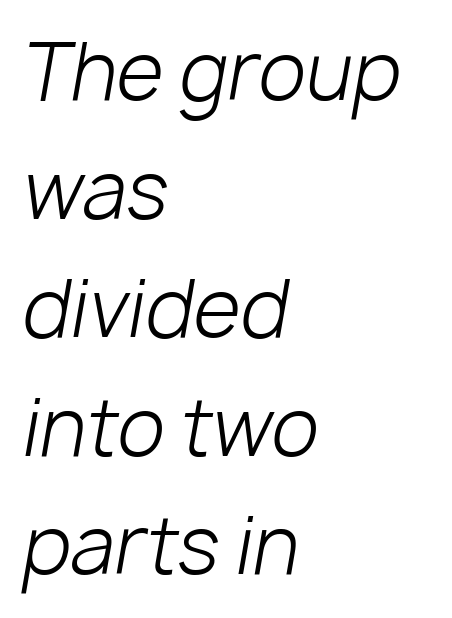
{"italic": "yes", "lean": "right", "slant_degrees": 10, "bold": "no", "weight": "light", "width": "normal", "stroke_contrast": "low", "x_height": "medium", "monospaced": "no", "underline": "no", "align": "left", "line_spacing": "normal", "line_spacing_ratio": 1.54, "letter_spacing": "normal", "letter_spacing_em": 0.0, "glyph_px": 77}
